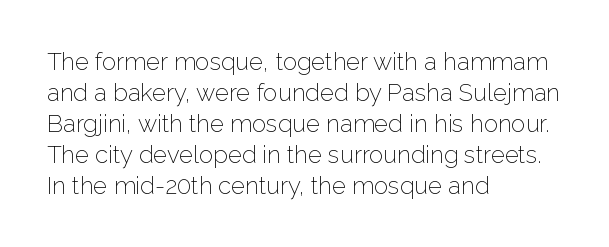
Q: Is the text bold? A: No.
Q: Is the text italic (slanted)? A: No, it is upright.
Q: Is the text underlined? A: No.
Q: How is the paragraph aligned? A: Left-aligned.
Q: Is the spacing between letters normal or unusually wide? A: Normal.
Q: Is the spacing between lines tight, normal or loose? A: Normal.
